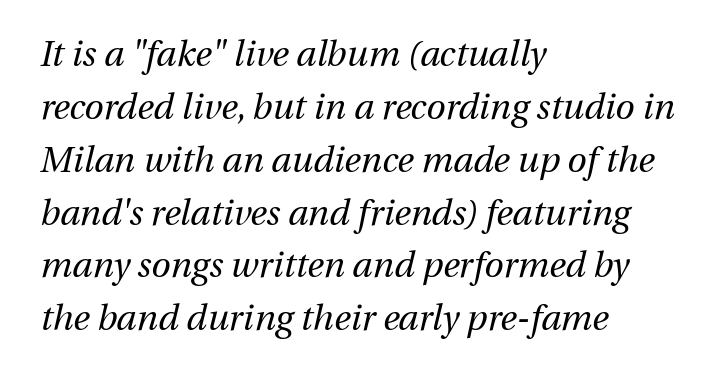
{"italic": "yes", "lean": "right", "slant_degrees": 13, "bold": "no", "weight": "regular", "width": "normal", "stroke_contrast": "medium", "x_height": "medium", "monospaced": "no", "underline": "no", "align": "left", "line_spacing": "normal", "line_spacing_ratio": 1.51, "letter_spacing": "normal", "letter_spacing_em": 0.0, "glyph_px": 35}
